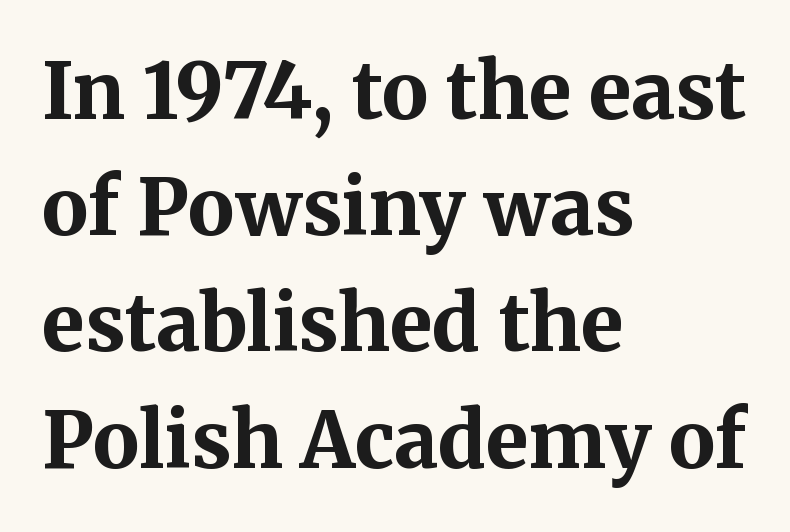
Q: Is the text bold? A: Yes.
Q: Is the text italic (slanted)? A: No, it is upright.
Q: Is the typeface a serif or a sans-serif typeface? A: Serif.
Q: Is the text underlined? A: No.
Q: How is the paragraph aligned? A: Left-aligned.
Q: Is the spacing between letters normal or unusually wide? A: Normal.
Q: Is the spacing between lines tight, normal or loose? A: Normal.
Q: Width (condensed, normal, or wide)? A: Normal.
Q: Stroke contrast? A: Medium.
Q: x-height? A: Medium.
Q: Monospaced? A: No.
